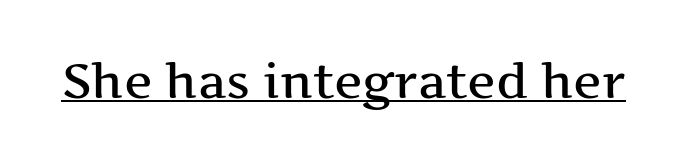
Do the characters align in a grid? No, the font is proportional. Look at the tracking — it's just the regular setting, nothing added. Each letter's strokes conclude with small projecting serifs. If you drew a line through each stem, it would be perfectly vertical.
